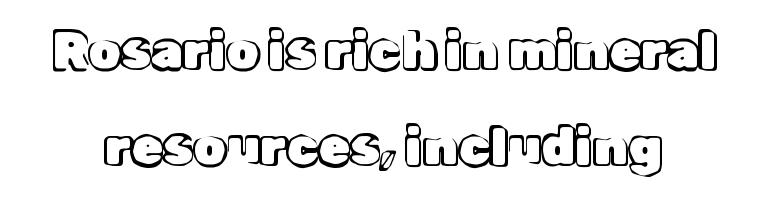
Here the designer chose a conventional face with non-uniform glyph widths. Check under the words: just untouched page. This is the regular roman posture of the typeface. The letterforms sit shoulder to shoulder at normal distance.
